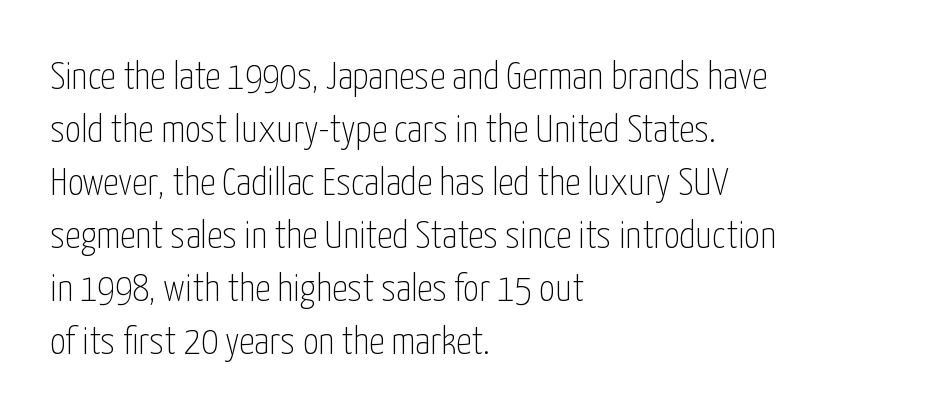
Q: Is the text bold? A: No.
Q: Is the text italic (slanted)? A: No, it is upright.
Q: Is the typeface a serif or a sans-serif typeface? A: Sans-serif.
Q: Is the text underlined? A: No.
Q: How is the paragraph aligned? A: Left-aligned.
Q: Is the spacing between letters normal or unusually wide? A: Normal.
Q: Is the spacing between lines tight, normal or loose? A: Normal.
Q: Width (condensed, normal, or wide)? A: Condensed.
Q: Stroke contrast? A: Low.
Q: x-height? A: Medium.
Q: Monospaced? A: No.
